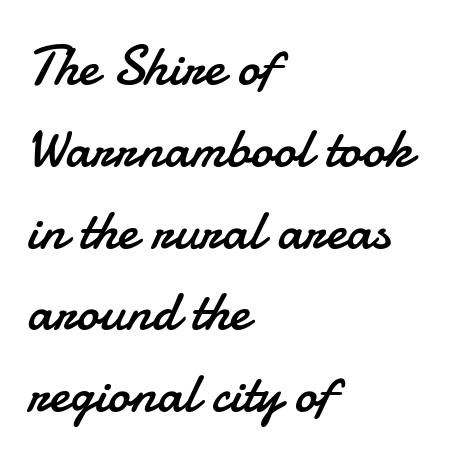
The line-height multiplier appears to be the usual default. The horizontal fit of the characters is conventional and even. Ink coverage per letter is moderate at most. Observe the absence of serifs on each vertical stroke in this sample.
